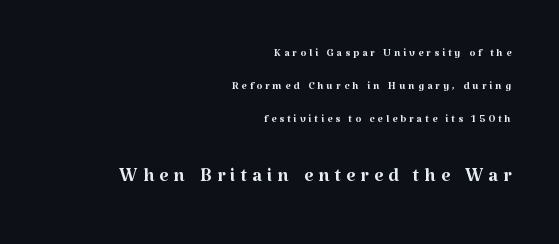
This is the regular roman posture of the typeface. Each stroke keeps to a modest, everyday thickness or less. Each row of text sits above clean, open space. The lines are quadded right. There is plenty of visible air inserted between adjacent glyphs.
